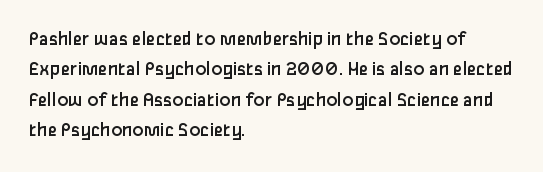
{"italic": "no", "bold": "no", "underline": "no", "align": "left", "line_spacing": "normal", "line_spacing_ratio": 1.45, "letter_spacing": "normal", "letter_spacing_em": 0.0, "glyph_px": 21}
